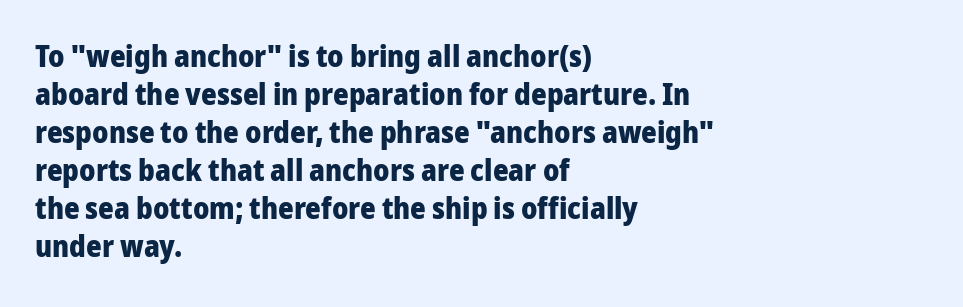
The rendering anchors every line to the left-hand side. A roman cut, with each character standing at attention. The type family on display is of the sans-serif kind. Leading matches the norm, producing a regular column. Clear beneath every line of the passage. Notice how thick the strokes are: this is what a full bold looks like.
